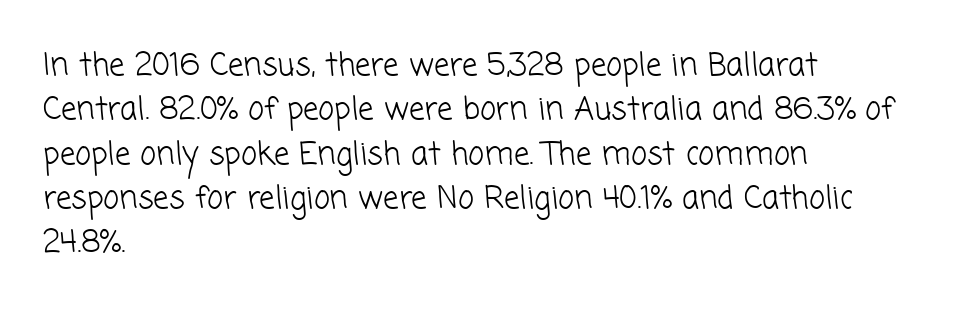
{"serif": "no", "bold": "no", "weight": "light", "width": "normal", "stroke_contrast": "low", "x_height": "medium", "monospaced": "no", "underline": "no", "align": "left", "line_spacing": "normal", "line_spacing_ratio": 1.43, "letter_spacing": "normal", "letter_spacing_em": 0.0, "glyph_px": 31}
